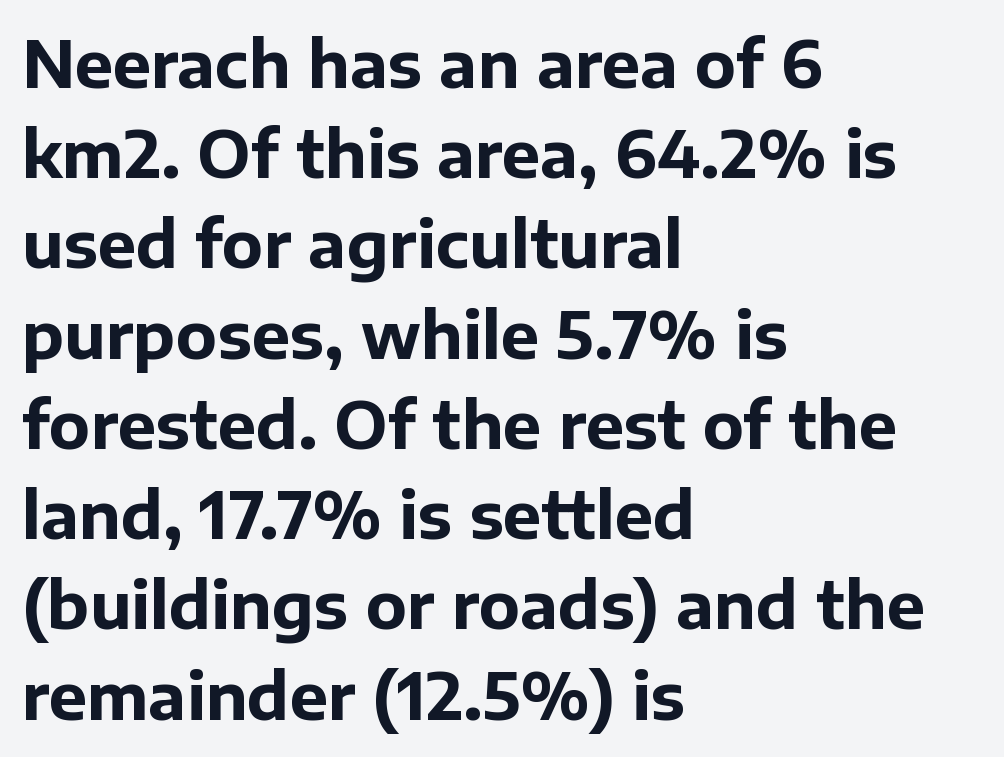
A typesetter would call this proportional, since set widths differ per character. The glyphs in this specimen are sans serif. Interline gaps are of average width in this sample. Teacher's note: observe the even left margin — that is flush-left alignment. Nobody touched the tracking dial on this one.
